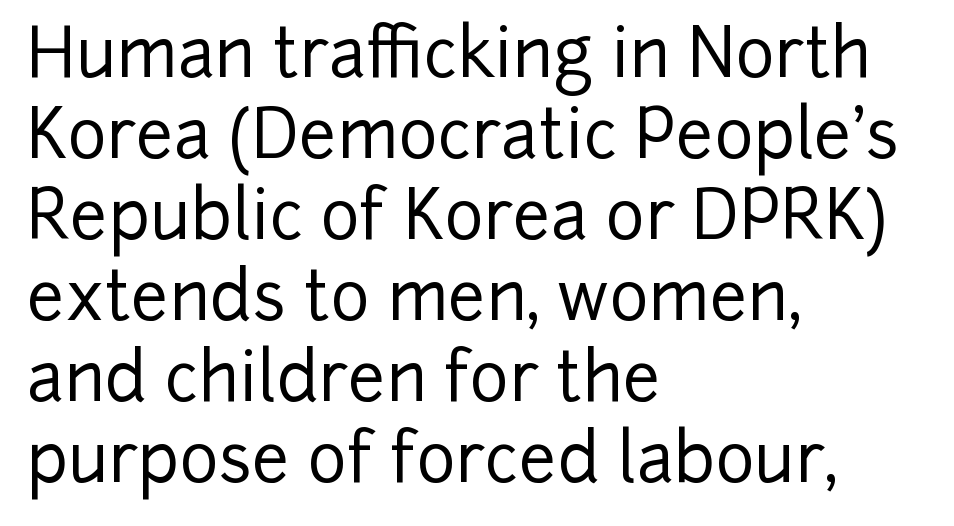
Q: Is the text italic (slanted)? A: No, it is upright.
Q: Is the typeface a serif or a sans-serif typeface? A: Sans-serif.
Q: Is the text underlined? A: No.
Q: How is the paragraph aligned? A: Left-aligned.
Q: Is the spacing between letters normal or unusually wide? A: Normal.
Q: Width (condensed, normal, or wide)? A: Normal.
Q: Stroke contrast? A: Low.
Q: x-height? A: Medium.
Q: Monospaced? A: No.
